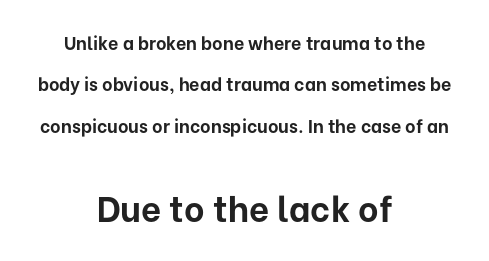
{"serif": "no", "italic": "no", "bold": "yes", "weight": "bold", "width": "normal", "stroke_contrast": "low", "x_height": "medium", "monospaced": "no", "underline": "no", "align": "center", "line_spacing": "loose", "line_spacing_ratio": 2.3, "letter_spacing": "normal", "letter_spacing_em": 0.0, "larger_block": "second", "size_ratio": 1.94, "glyph_px": 35}
